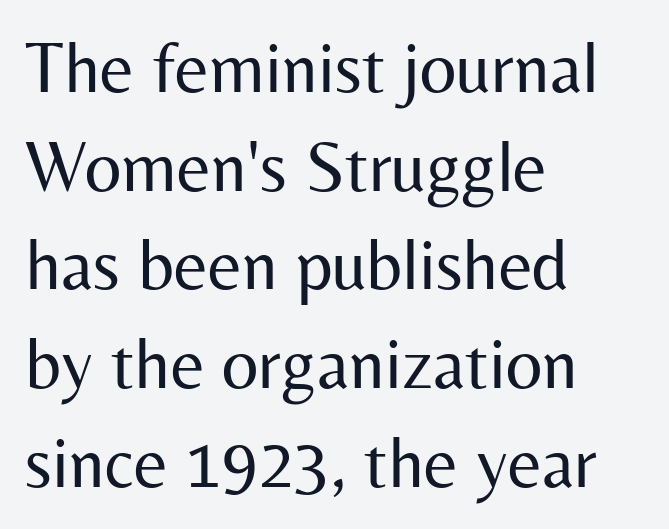
The image shows 72 px regular-weight sans-serif type, upright; set left-aligned, normal line spacing (1.37x), normal letter spacing, not underlined; medium stroke contrast and a medium x-height.
